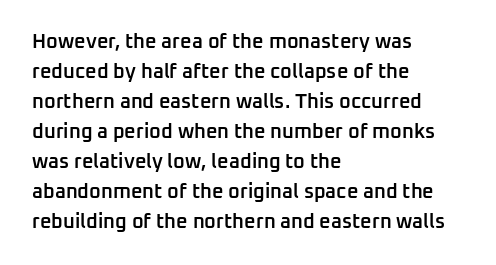
{"italic": "no", "bold": "semi", "underline": "no", "align": "left", "line_spacing": "normal", "line_spacing_ratio": 1.5, "letter_spacing": "normal", "letter_spacing_em": 0.0, "glyph_px": 20}
